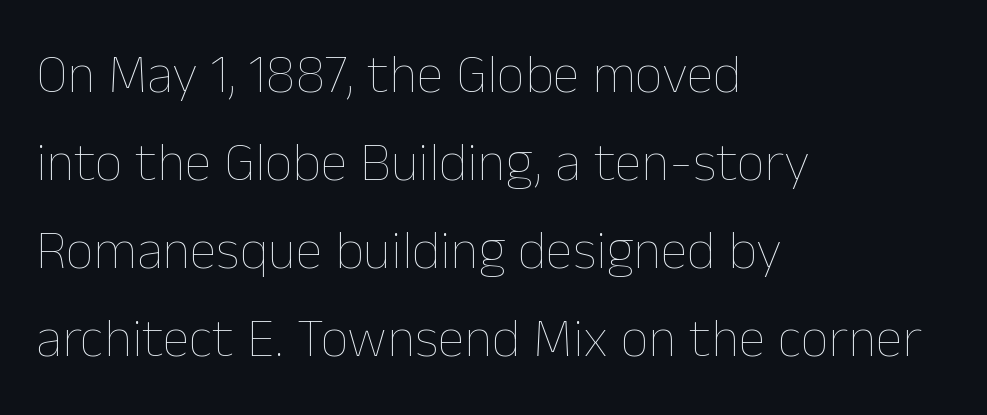
{"italic": "no", "bold": "no", "weight": "thin", "width": "normal", "stroke_contrast": "low", "x_height": "medium", "monospaced": "no", "underline": "no", "align": "left", "line_spacing": "normal", "line_spacing_ratio": 1.6, "letter_spacing": "normal", "letter_spacing_em": 0.0, "glyph_px": 55}
